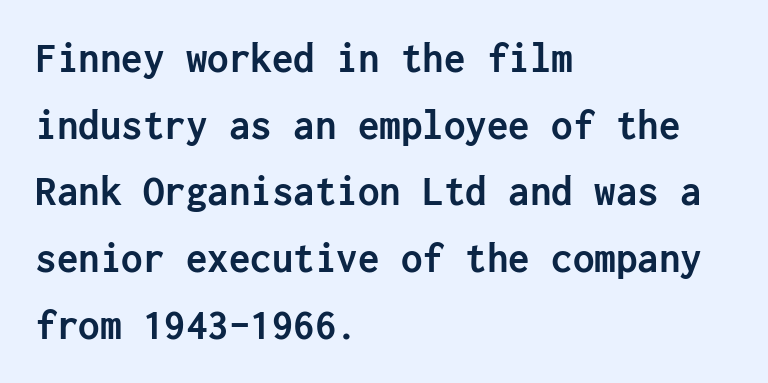
Tracking value appears to be zero — textbook default spacing. Leftover space on each line is placed entirely after the last word. Regarding serifs, this sample does without them. Unlike italic type, these characters show no tilt at all.
